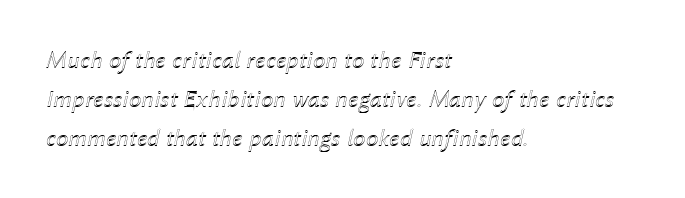
The specimen omits any rule beneath the text block's lines. The glyphs look as if they've been sheared to an angle. The text block is weighted toward the left margin, trailing off unevenly rightward. Vertically, the passage feels balanced, rows spaced as you'd expect. Tracking here is standard; glyphs follow each other at the usual distance.
